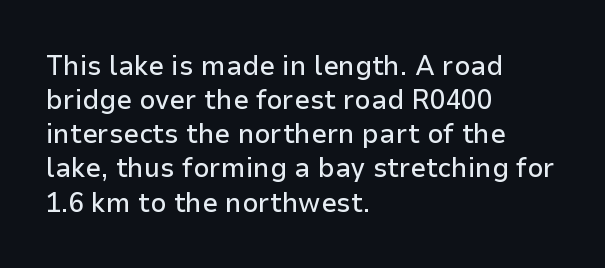
Leftover space on each line is placed entirely after the last word. Default kerning and tracking; the words read as compact shapes. A bare baseline throughout the passage. Looks like regular typesetting: each glyph gets only the width it needs. Stroke terminals: plain, sans-serif.
